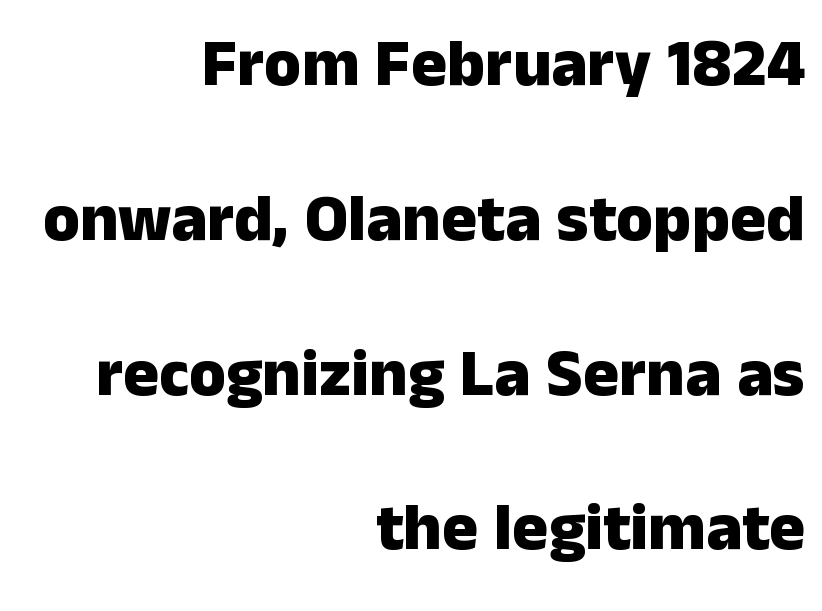
Q: Is the text bold? A: Yes.
Q: Is the text italic (slanted)? A: No, it is upright.
Q: Is the typeface a serif or a sans-serif typeface? A: Sans-serif.
Q: Is the text underlined? A: No.
Q: How is the paragraph aligned? A: Right-aligned.
Q: Is the spacing between letters normal or unusually wide? A: Normal.
Q: Is the spacing between lines tight, normal or loose? A: Loose.
Q: Width (condensed, normal, or wide)? A: Normal.
Q: Stroke contrast? A: Low.
Q: x-height? A: Medium.
Q: Monospaced? A: No.
